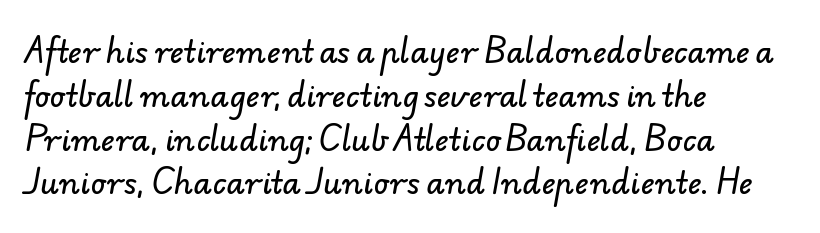
Typeset ragged right — the left edge is the straight one. The baseline area is clear. There is no visible air inserted between adjacent glyphs. Character widths vary here, with narrow letters taking less room than wide ones. Leading matches the norm, producing a regular column. A typesetter would label this face a sans.
